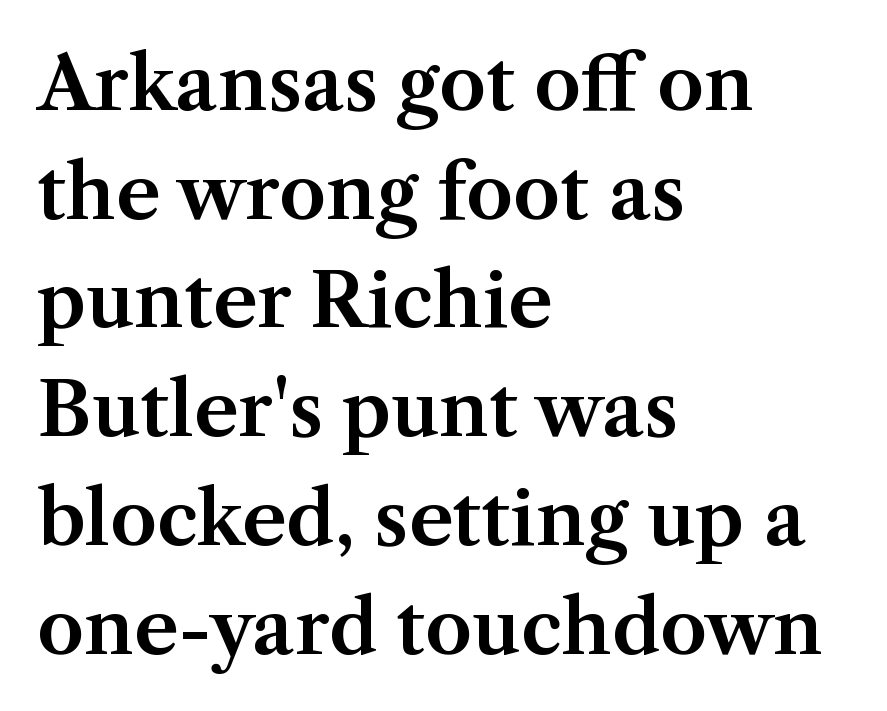
The image shows 75 px serif type, upright; set left-aligned, normal line spacing (1.45x), normal letter spacing, not underlined; medium stroke contrast and a medium x-height.
